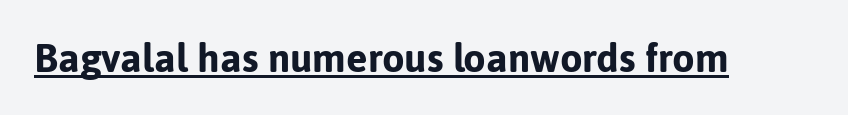
Q: Is the text bold? A: Yes.
Q: Is the text italic (slanted)? A: No, it is upright.
Q: Is the typeface a serif or a sans-serif typeface? A: Sans-serif.
Q: Is the text underlined? A: Yes.
Q: Is the spacing between letters normal or unusually wide? A: Normal.
Q: Width (condensed, normal, or wide)? A: Normal.
Q: Stroke contrast? A: Low.
Q: x-height? A: Medium.
Q: Monospaced? A: No.
